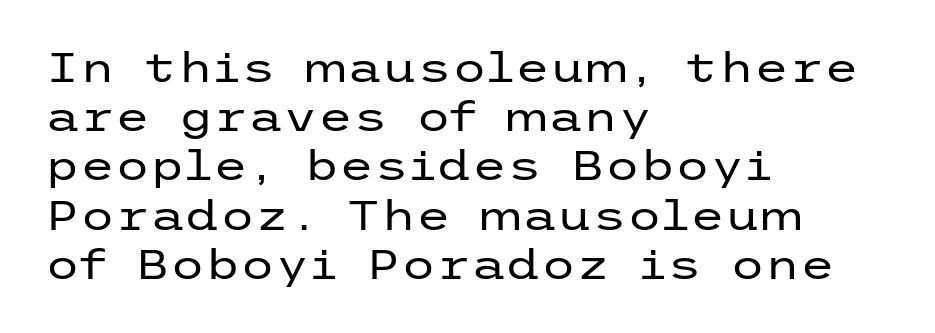
Q: Is the text bold? A: No.
Q: Is the text italic (slanted)? A: No, it is upright.
Q: Is the typeface a serif or a sans-serif typeface? A: Sans-serif.
Q: Is the text underlined? A: No.
Q: How is the paragraph aligned? A: Left-aligned.
Q: Is the spacing between letters normal or unusually wide? A: Normal.
Q: Width (condensed, normal, or wide)? A: Wide.
Q: Stroke contrast? A: Low.
Q: x-height? A: Medium.
